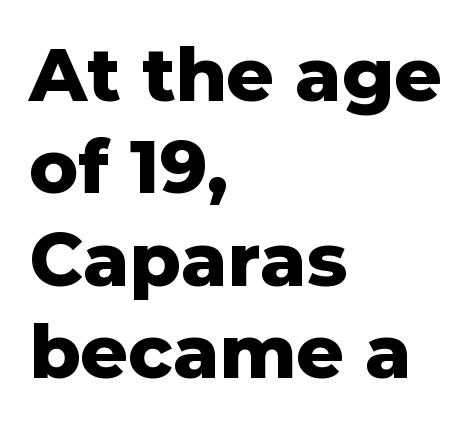
The image shows 74 px heavy sans-serif type, upright; set left-aligned, normal line spacing (1.25x), normal letter spacing, not underlined; low stroke contrast and a medium x-height.
